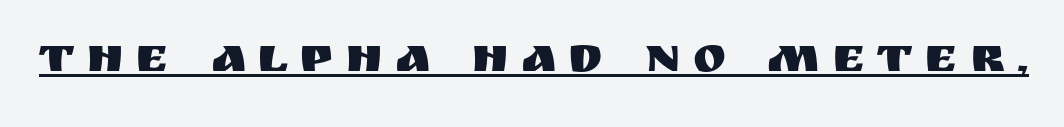
The image shows 50 px sans-serif type, upright; set unusually wide letter spacing (+0.24 em), underlined; medium stroke contrast and a large x-height.
